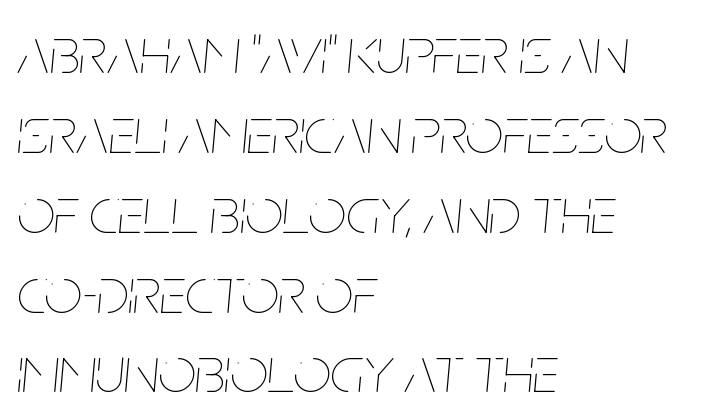
The image shows 66 px thin, condensed type, italic (leaning right); set left-aligned, line spacing 1.21x, normal letter spacing, not underlined; low stroke contrast and a large x-height.
